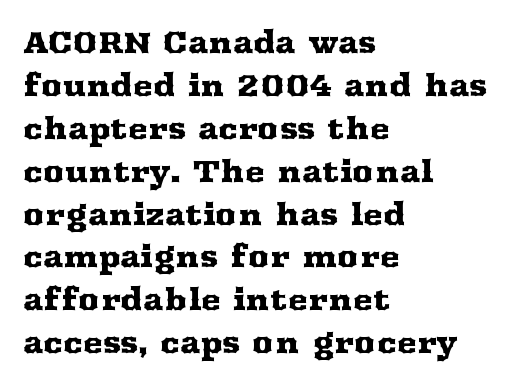
{"serif": "yes", "italic": "no", "width": "wide", "stroke_contrast": "medium", "x_height": "medium", "monospaced": "no", "underline": "no", "align": "left", "line_spacing": "normal", "line_spacing_ratio": 1.43, "letter_spacing": "normal", "letter_spacing_em": 0.0, "glyph_px": 30}
